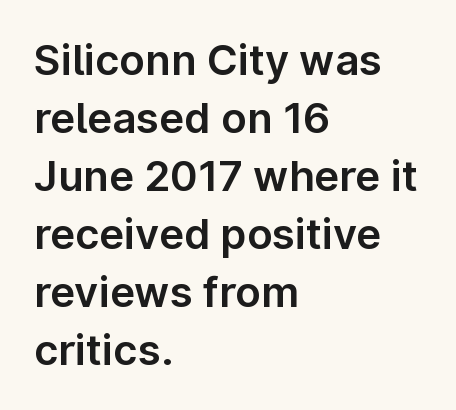
{"serif": "no", "italic": "no", "width": "normal", "stroke_contrast": "low", "x_height": "medium", "monospaced": "no", "underline": "no", "align": "left", "line_spacing": "normal", "line_spacing_ratio": 1.38, "letter_spacing": "normal", "letter_spacing_em": 0.0, "glyph_px": 42}
